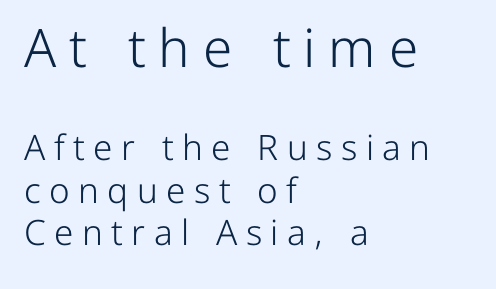
{"serif": "no", "italic": "no", "bold": "no", "weight": "light", "width": "normal", "stroke_contrast": "low", "x_height": "medium", "monospaced": "no", "underline": "no", "align": "left", "line_spacing_ratio": 1.22, "letter_spacing": "wide", "letter_spacing_em": 0.24, "larger_block": "first", "size_ratio": 1.51, "glyph_px": 53}
